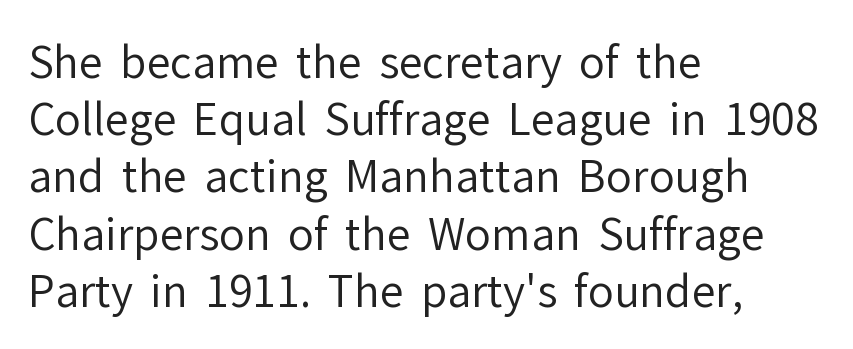
The image shows 43 px regular-weight sans-serif type, upright; set left-aligned, normal line spacing (1.33x), normal letter spacing, not underlined; low stroke contrast and a medium x-height.
